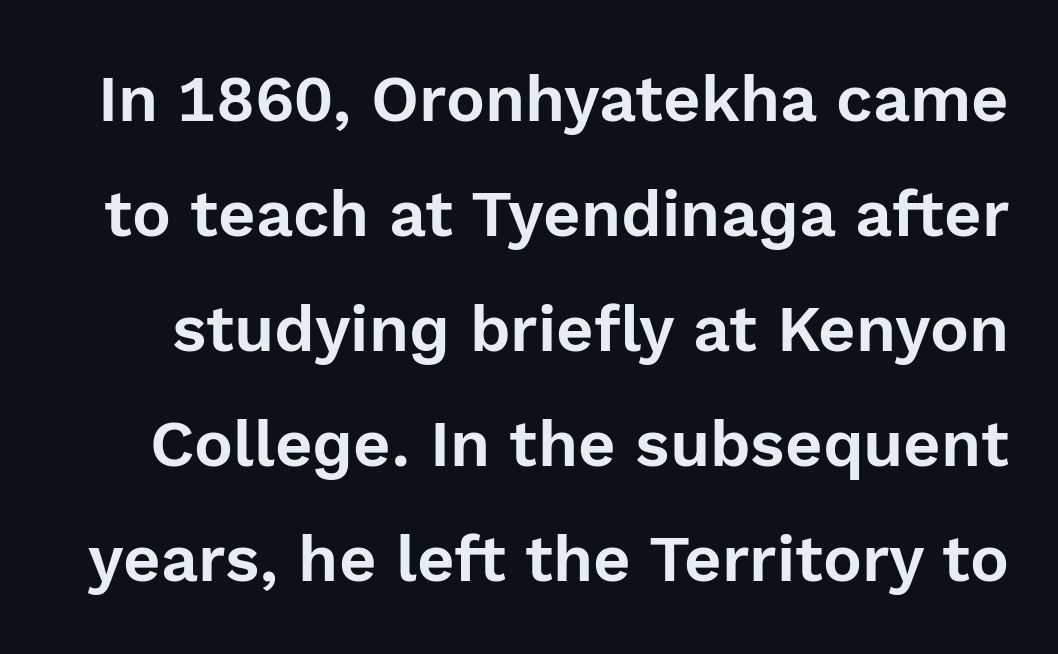
Q: Is the text italic (slanted)? A: No, it is upright.
Q: Is the typeface a serif or a sans-serif typeface? A: Sans-serif.
Q: Is the text underlined? A: No.
Q: Is the spacing between letters normal or unusually wide? A: Normal.
Q: Width (condensed, normal, or wide)? A: Normal.
Q: x-height? A: Medium.
Q: Monospaced? A: No.
